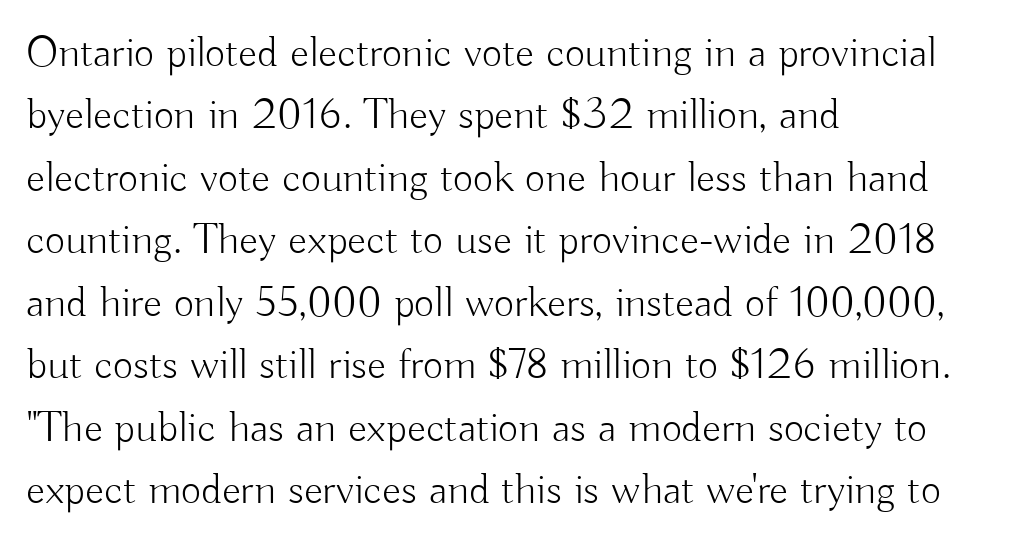
{"serif": "no", "italic": "no", "bold": "no", "weight": "light", "width": "normal", "stroke_contrast": "low", "x_height": "small", "monospaced": "no", "underline": "no", "align": "left", "line_spacing": "normal", "line_spacing_ratio": 1.42, "letter_spacing": "normal", "letter_spacing_em": 0.0, "glyph_px": 44}
